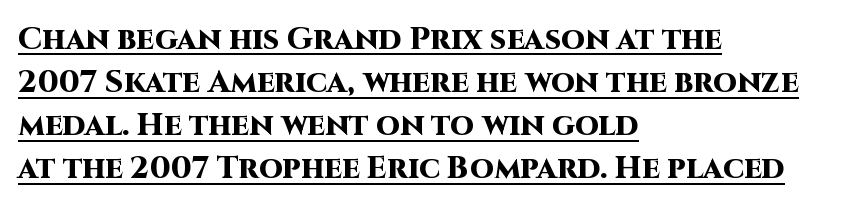
Varying glyph widths throughout — classic text-font behaviour. Inter-character spacing is left at the font's built-in metrics. You can tell from the bare stems that sans-serif type was used. A rule runs beneath these lines of type.
